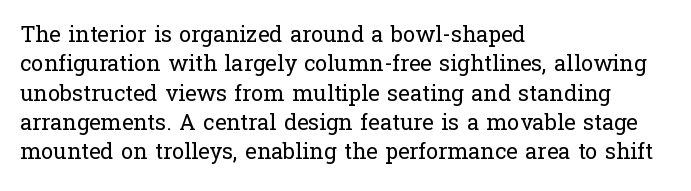
The image shows 22 px text type, upright; set left-aligned, normal line spacing (1.33x), normal letter spacing, not underlined.
